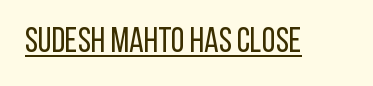
{"serif": "no", "italic": "no", "bold": "no", "weight": "regular", "width": "condensed", "stroke_contrast": "low", "x_height": "large", "monospaced": "no", "underline": "yes", "letter_spacing": "normal", "letter_spacing_em": 0.0, "glyph_px": 35}
